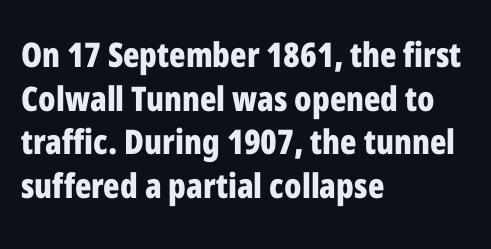
The image shows 34 px bold, condensed sans-serif type, upright; set left-aligned, normal line spacing (1.28x), normal letter spacing, not underlined; low stroke contrast and a medium x-height.
